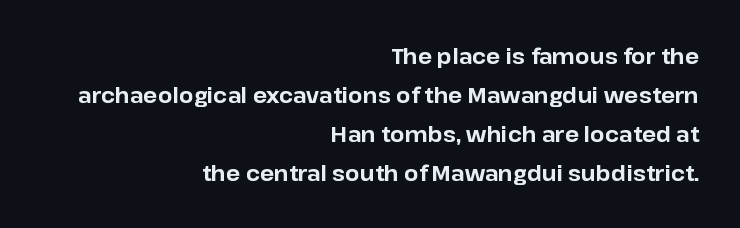
The image shows 21 px bold type, upright; set right-aligned, line spacing 1.85x, normal letter spacing, not underlined.
